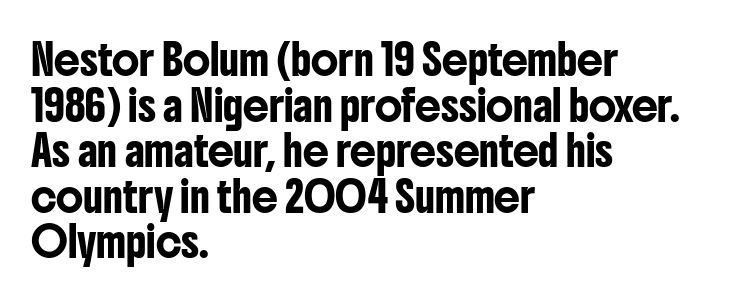
Q: Is the text italic (slanted)? A: No, it is upright.
Q: Is the typeface a serif or a sans-serif typeface? A: Sans-serif.
Q: Is the text underlined? A: No.
Q: How is the paragraph aligned? A: Left-aligned.
Q: Is the spacing between letters normal or unusually wide? A: Normal.
Q: Is the spacing between lines tight, normal or loose? A: Normal.
Q: Width (condensed, normal, or wide)? A: Condensed.
Q: Stroke contrast? A: Low.
Q: x-height? A: Medium.
Q: Monospaced? A: No.
